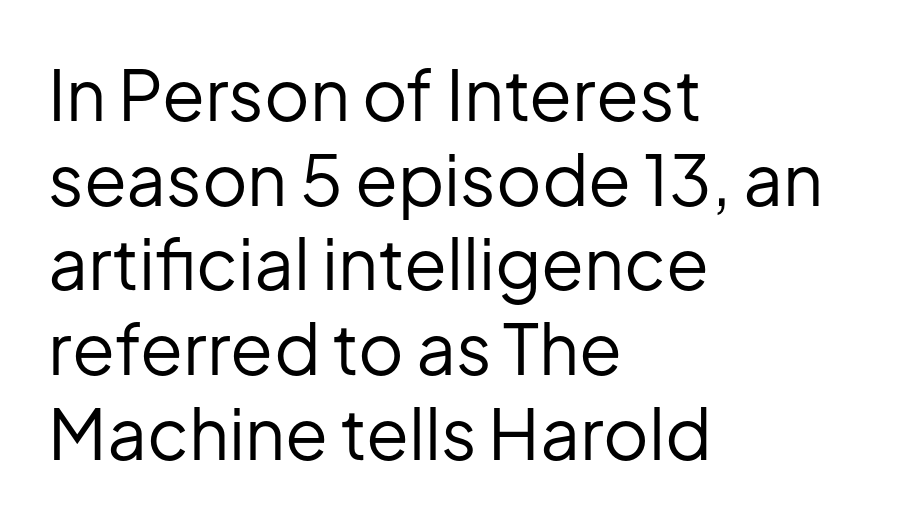
The image shows 70 px regular-weight sans-serif type, upright; set left-aligned, line spacing 1.21x, normal letter spacing, not underlined; low stroke contrast and a medium x-height.
